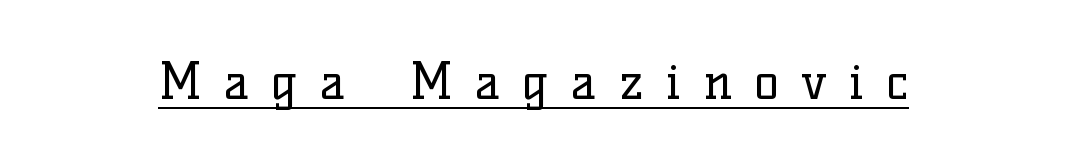
The image shows 50 px regular-weight serif type, upright; set unusually wide letter spacing (+0.46 em), underlined; low stroke contrast and a medium x-height.
